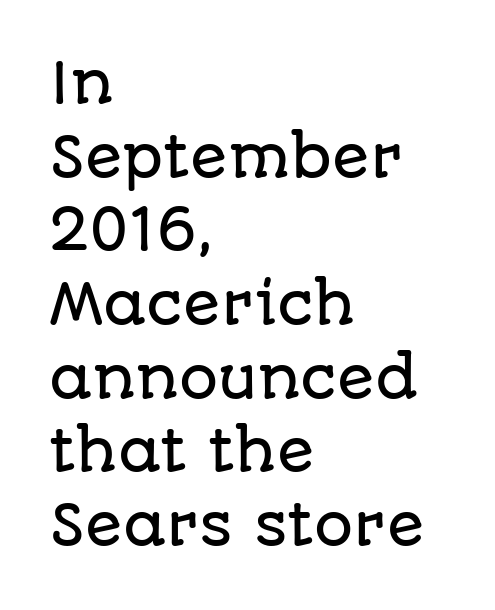
The area under the type is left untouched. Each letter keeps its own natural width here, so spacing adapts to shape. Notice how descenders clear the ascenders below comfortably — that's standard leading. Posture: vertical. I'd call this a sans setting — the letters go barefoot. A classic flush-left, rag-right setting is used for this passage.
